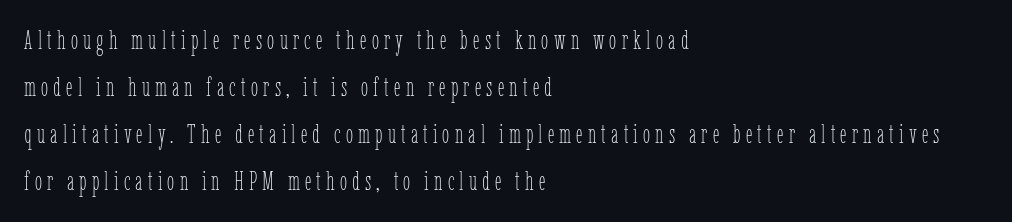
The image shows 26 px text type, upright; set left-aligned, line spacing 1.81x, unusually wide letter spacing (+0.2 em), not underlined.
